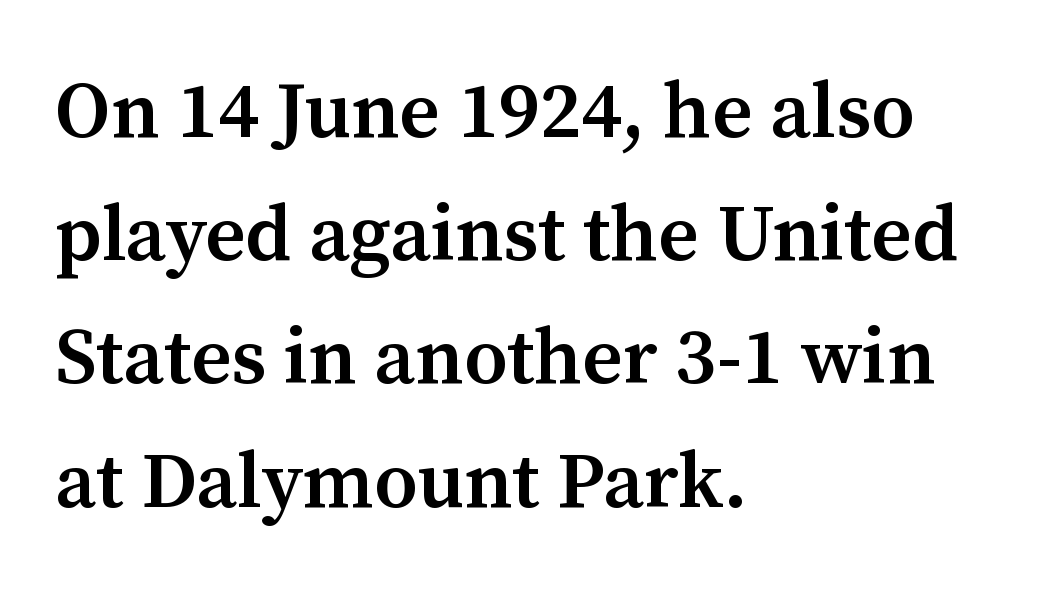
Q: Is the text bold? A: Semi-bold.
Q: Is the text italic (slanted)? A: No, it is upright.
Q: Is the typeface a serif or a sans-serif typeface? A: Serif.
Q: Is the text underlined? A: No.
Q: How is the paragraph aligned? A: Left-aligned.
Q: Is the spacing between letters normal or unusually wide? A: Normal.
Q: Is the spacing between lines tight, normal or loose? A: Normal.
Q: Width (condensed, normal, or wide)? A: Normal.
Q: Stroke contrast? A: Medium.
Q: x-height? A: Medium.
Q: Monospaced? A: No.
